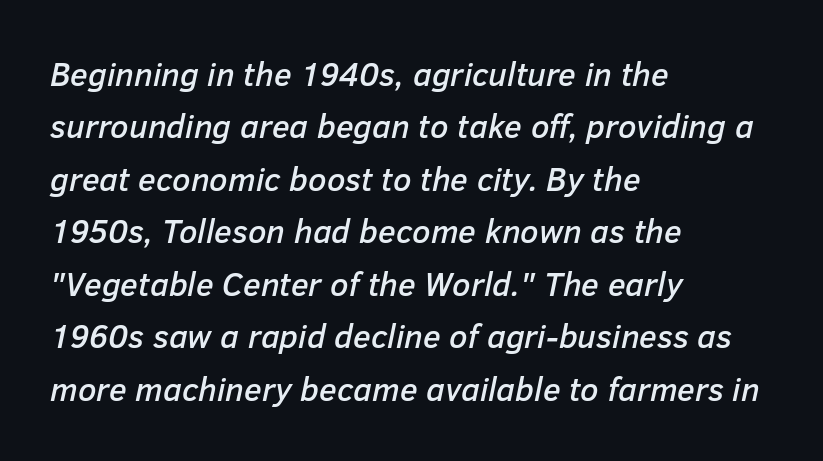
The image shows 33 px text type, italic (leaning right); set left-aligned, normal line spacing (1.59x), normal letter spacing, not underlined; low stroke contrast and a medium x-height.
